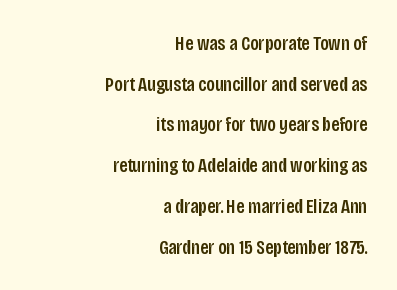
The image shows 21 px text type, upright; set right-aligned, loose line spacing (1.94x), normal letter spacing, not underlined.
